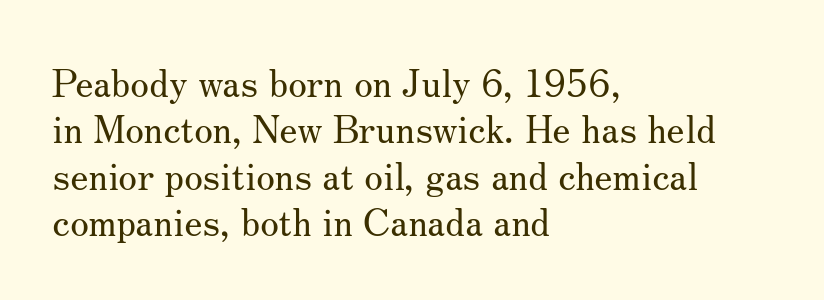
Q: Is the text bold? A: No.
Q: Is the text italic (slanted)? A: No, it is upright.
Q: Is the typeface a serif or a sans-serif typeface? A: Serif.
Q: Is the text underlined? A: No.
Q: How is the paragraph aligned? A: Left-aligned.
Q: Is the spacing between letters normal or unusually wide? A: Normal.
Q: Width (condensed, normal, or wide)? A: Normal.
Q: Stroke contrast? A: Medium.
Q: x-height? A: Small.
Q: Monospaced? A: No.
